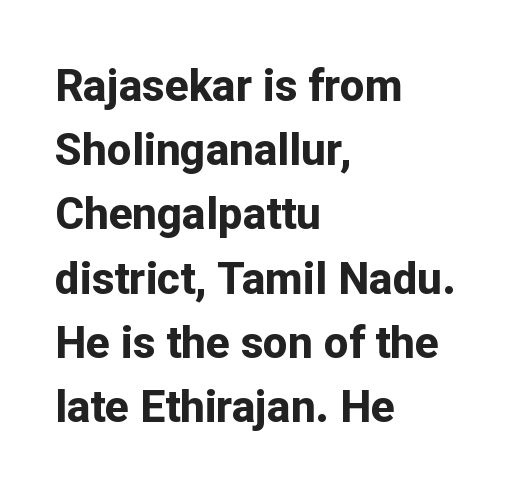
{"serif": "no", "italic": "no", "bold": "yes", "weight": "bold", "width": "normal", "stroke_contrast": "low", "x_height": "medium", "monospaced": "no", "underline": "no", "align": "left", "line_spacing": "normal", "line_spacing_ratio": 1.46, "letter_spacing": "normal", "letter_spacing_em": 0.0, "glyph_px": 44}
